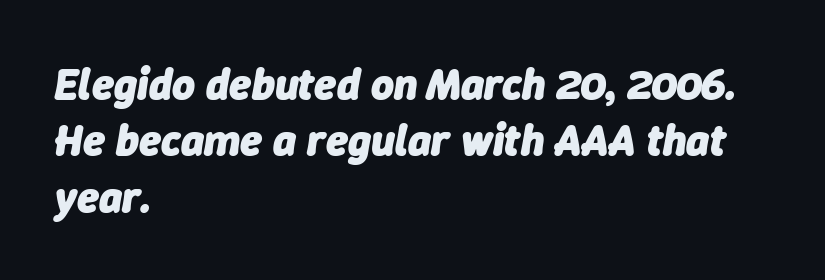
{"italic": "yes", "lean": "right", "slant_degrees": 9, "bold": "yes", "weight": "heavy", "width": "normal", "stroke_contrast": "low", "x_height": "medium", "monospaced": "no", "underline": "no", "align": "left", "line_spacing": "normal", "line_spacing_ratio": 1.28, "letter_spacing": "normal", "letter_spacing_em": 0.0, "glyph_px": 44}
